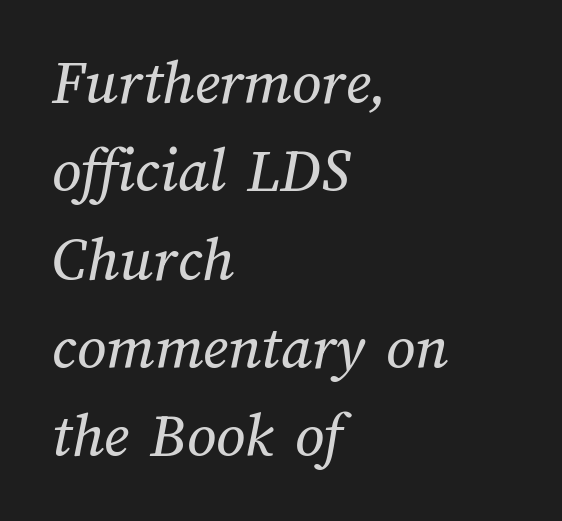
{"width": "normal", "stroke_contrast": "medium", "x_height": "medium", "monospaced": "no", "underline": "no", "align": "left", "line_spacing": "normal", "line_spacing_ratio": 1.38, "letter_spacing": "normal", "letter_spacing_em": 0.0, "glyph_px": 64}
